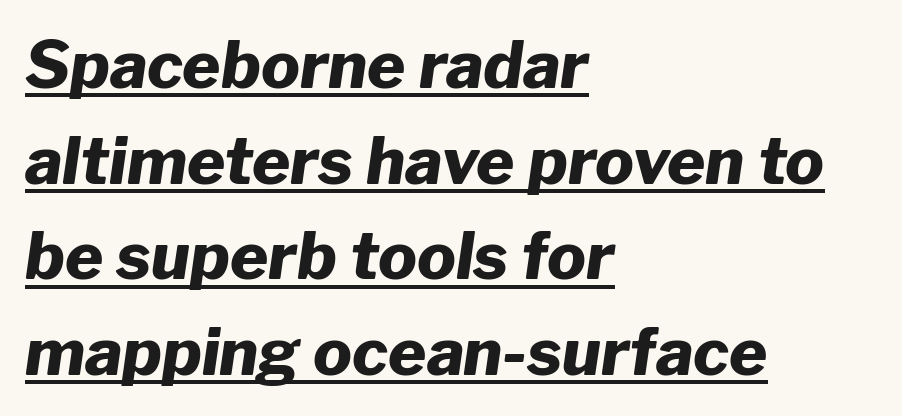
The image shows 65 px heavy type, italic (leaning right); set left-aligned, normal line spacing (1.47x), normal letter spacing, underlined; low stroke contrast and a medium x-height.
